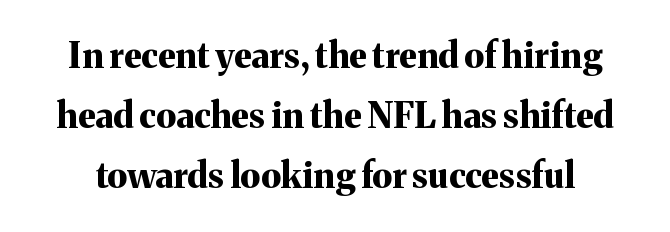
{"serif": "yes", "italic": "no", "bold": "yes", "weight": "bold", "width": "normal", "stroke_contrast": "medium", "x_height": "medium", "monospaced": "no", "underline": "no", "line_spacing_ratio": 1.72, "letter_spacing": "normal", "letter_spacing_em": 0.0, "glyph_px": 35}
